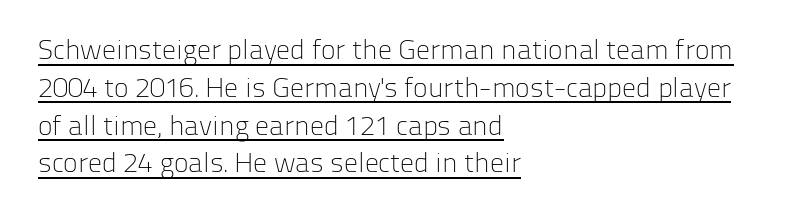
The image shows 28 px light sans-serif type, upright; set left-aligned, normal line spacing (1.35x), normal letter spacing, underlined; low stroke contrast and a medium x-height.
